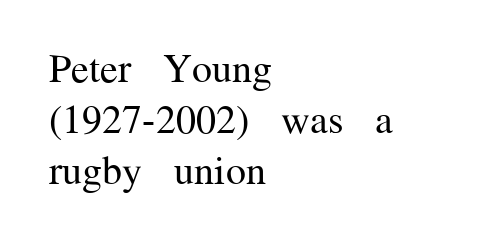
Q: Is the text bold? A: No.
Q: Is the text italic (slanted)? A: No, it is upright.
Q: Is the typeface a serif or a sans-serif typeface? A: Serif.
Q: Is the text underlined? A: No.
Q: How is the paragraph aligned? A: Left-aligned.
Q: Is the spacing between letters normal or unusually wide? A: Normal.
Q: Is the spacing between lines tight, normal or loose? A: Normal.
Q: Width (condensed, normal, or wide)? A: Normal.
Q: Stroke contrast? A: Medium.
Q: x-height? A: Medium.
Q: Monospaced? A: No.
